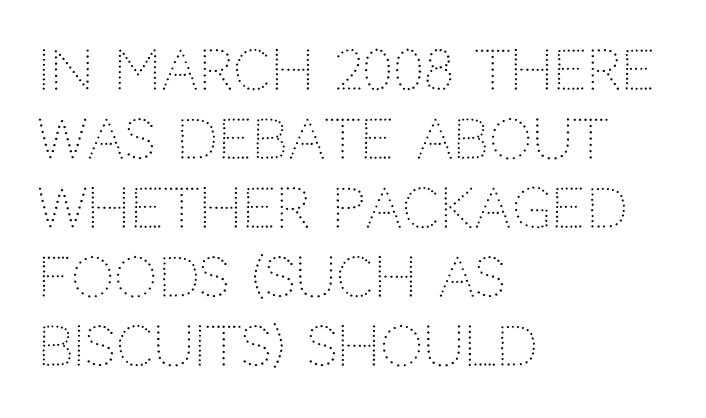
Q: Is the text bold? A: No.
Q: Is the text italic (slanted)? A: No, it is upright.
Q: Is the typeface a serif or a sans-serif typeface? A: Sans-serif.
Q: Is the text underlined? A: No.
Q: How is the paragraph aligned? A: Left-aligned.
Q: Is the spacing between letters normal or unusually wide? A: Normal.
Q: Is the spacing between lines tight, normal or loose? A: Normal.
Q: Width (condensed, normal, or wide)? A: Normal.
Q: Stroke contrast? A: Low.
Q: x-height? A: Large.
Q: Monospaced? A: No.
